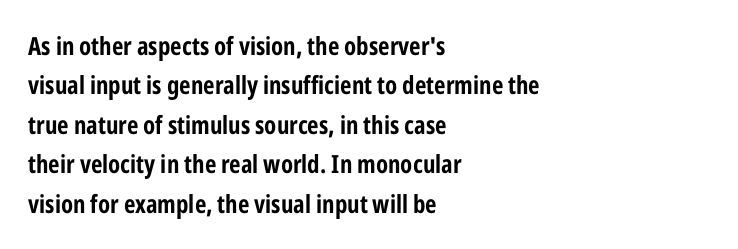
Evenly set lines give the paragraph a standard silhouette. Glance below the letters and you will spot only blank space. Typeset ragged right — the left edge is the straight one. This sample uses plain, unmodified letter spacing. Style check: upright. I'd describe the lettering as bold — thick and assertive.
